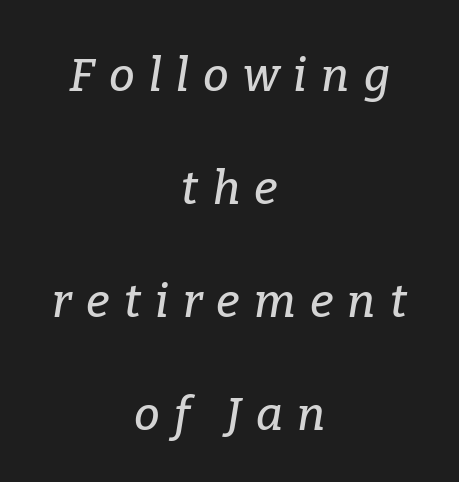
Honestly, there is no underline to notice here at all. The letterforms stand isolated, each surrounded by extra space. Here the designer chose a conventional face with non-uniform glyph widths. The glyphs in this specimen are seriffed. Italic: yes, the glyphs are oblique. If you folded the block vertically in half, each line would mirror itself in length.
